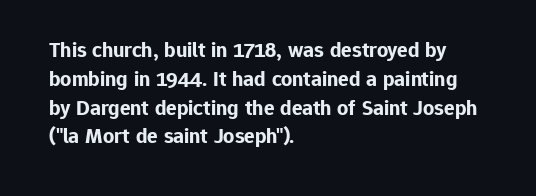
The rows are spaced the way most documents space them. Its strokes are broad and dark, the hallmark of bold type. Posture: upright roman. A bare baseline throughout the passage.
